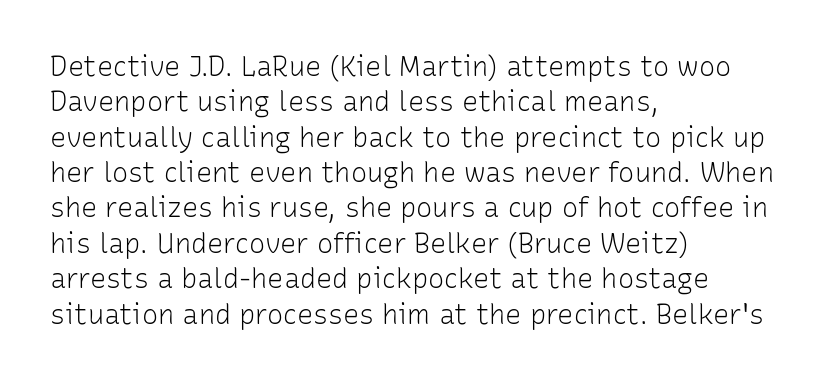
Q: Is the text bold? A: No.
Q: Is the text italic (slanted)? A: No, it is upright.
Q: Is the text underlined? A: No.
Q: How is the paragraph aligned? A: Left-aligned.
Q: Is the spacing between letters normal or unusually wide? A: Normal.
Q: Is the spacing between lines tight, normal or loose? A: Normal.
